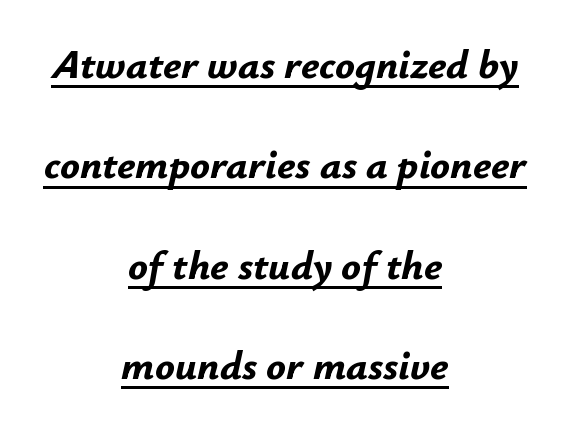
The image shows 41 px bold type, italic (leaning right); set centered, loose line spacing (2.45x), normal letter spacing, underlined; low stroke contrast and a small x-height.
